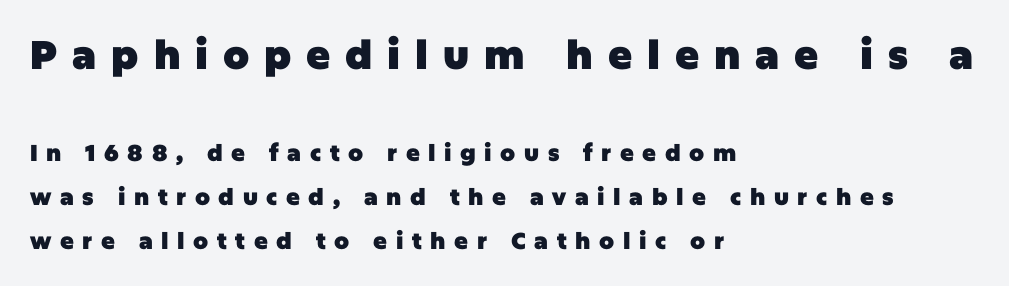
The image shows 40 px heavy sans-serif type, upright; set left-aligned, loose line spacing (1.91x), unusually wide letter spacing (+0.37 em), not underlined; the first (top) block is 1.74x larger; low stroke contrast and a large x-height.
